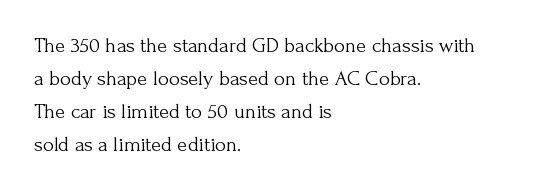
The image shows 21 px text type, upright; set left-aligned, normal line spacing (1.57x), normal letter spacing, not underlined.
